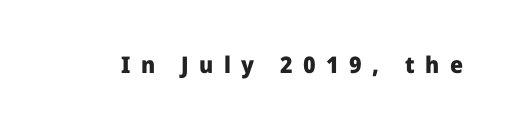
{"italic": "no", "bold": "yes", "underline": "no", "letter_spacing": "wide", "letter_spacing_em": 0.45, "glyph_px": 23}
